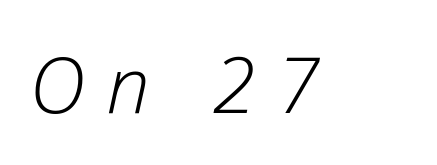
Q: Is the text bold? A: No.
Q: Is the text italic (slanted)? A: Yes, it leans right by about 12 degrees.
Q: Is the text underlined? A: No.
Q: Is the spacing between letters normal or unusually wide? A: Unusually wide.
Q: Width (condensed, normal, or wide)? A: Normal.
Q: Stroke contrast? A: Low.
Q: x-height? A: Medium.
Q: Monospaced? A: No.
